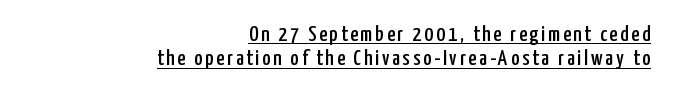
The image shows 22 px text type, upright; set right-aligned, tight line spacing (1.11x), underlined.
